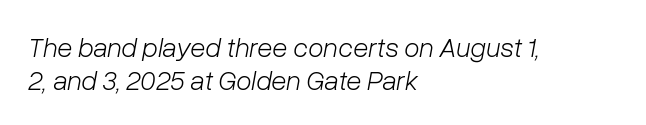
{"italic": "yes", "lean": "right", "slant_degrees": 10, "bold": "no", "weight": "light", "width": "normal", "stroke_contrast": "low", "x_height": "medium", "monospaced": "no", "underline": "no", "align": "left", "line_spacing_ratio": 1.17, "letter_spacing": "normal", "letter_spacing_em": 0.0, "glyph_px": 28}
